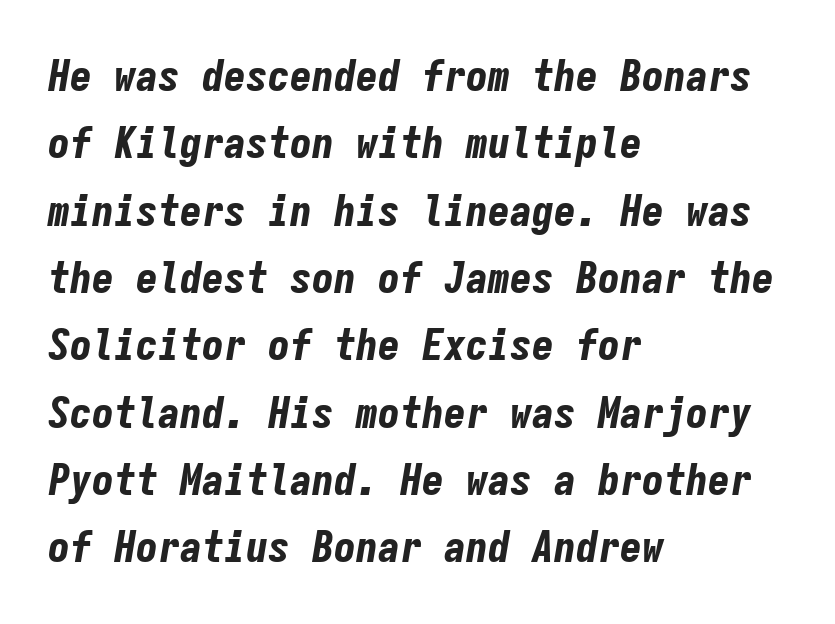
Q: Is the text bold? A: Yes.
Q: Is the text italic (slanted)? A: Yes, it leans right by about 9 degrees.
Q: Is the text underlined? A: No.
Q: How is the paragraph aligned? A: Left-aligned.
Q: Is the spacing between letters normal or unusually wide? A: Normal.
Q: Is the spacing between lines tight, normal or loose? A: Normal.
Q: Width (condensed, normal, or wide)? A: Condensed.
Q: Stroke contrast? A: Low.
Q: x-height? A: Medium.
Q: Monospaced? A: Yes.
